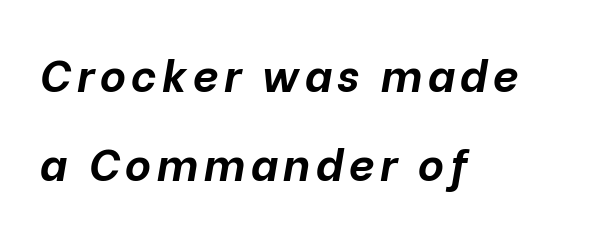
The image shows 45 px bold type, italic (leaning right); set left-aligned, loose line spacing (1.97x), not underlined; low stroke contrast and a medium x-height.
